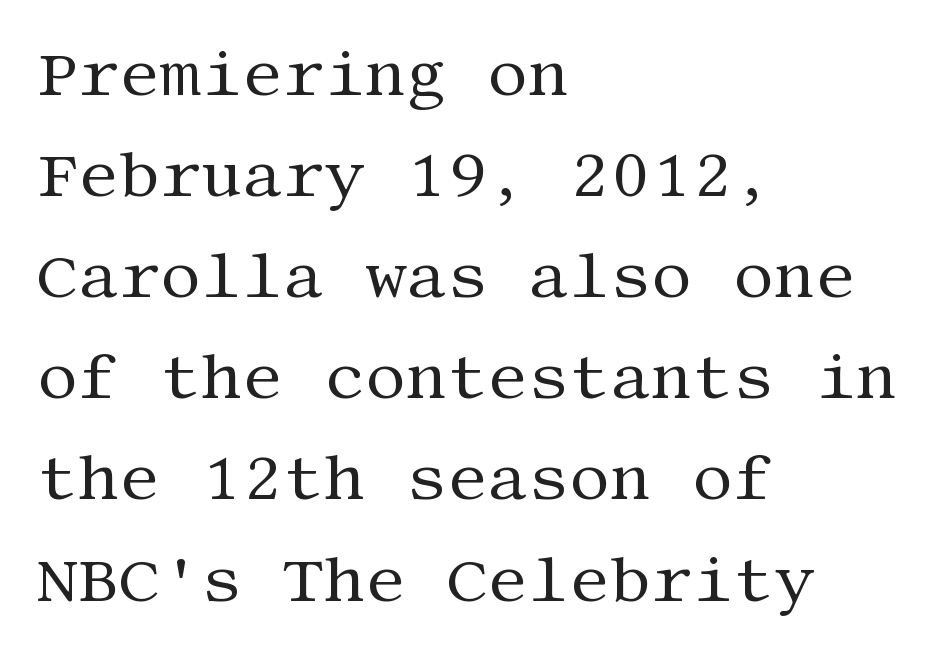
{"serif": "yes", "italic": "no", "bold": "no", "weight": "regular", "width": "normal", "stroke_contrast": "medium", "x_height": "large", "underline": "no", "align": "left", "line_spacing": "normal", "line_spacing_ratio": 1.58, "letter_spacing": "normal", "letter_spacing_em": 0.0, "glyph_px": 64}
